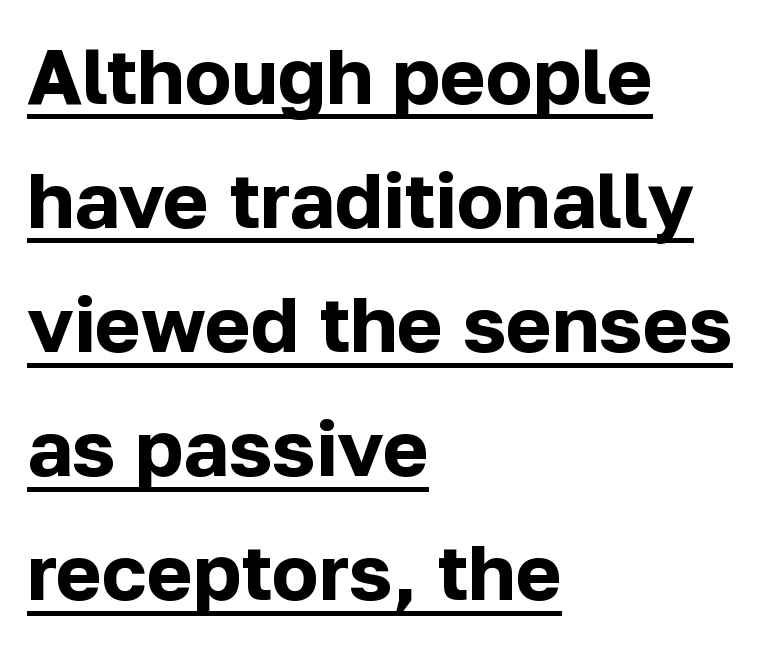
Does the leading feel generous? No, just average. Looks like someone drew a line under every word here. Notice how thick the strokes are: this is what a full bold looks like. Classification — sans serif. Think of a printed novel: that variable character pitch is what you see here. The typesetter chose a ragged-right arrangement here.
